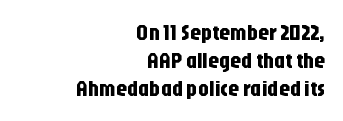
Summary of vertical rhythm: regular, with standard interline spacing. Look at the tracking — it's just the regular setting, nothing added. Designer's note — italics off, roman on. Any mark beneath the type? The region is blank. Visually the block forms a straight wall on the right and a jagged coastline on the left.
